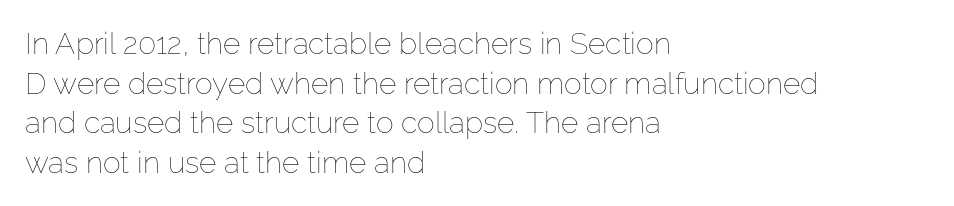
The image shows 30 px thin type, upright; set left-aligned, normal line spacing (1.32x), normal letter spacing, not underlined; low stroke contrast and a medium x-height.
